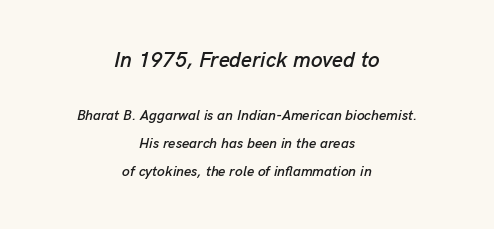
{"italic": "yes", "lean": "right", "slant_degrees": 13, "underline": "no", "align": "center", "line_spacing": "loose", "line_spacing_ratio": 2.0, "letter_spacing": "normal", "letter_spacing_em": 0.0, "larger_block": "first", "size_ratio": 1.5, "glyph_px": 21}
